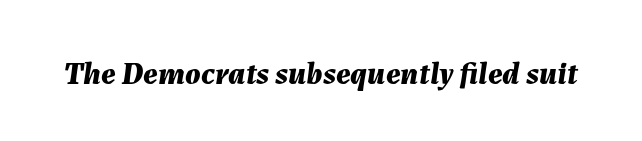
{"italic": "yes", "lean": "right", "slant_degrees": 7, "bold": "yes", "weight": "bold", "width": "normal", "stroke_contrast": "medium", "x_height": "medium", "monospaced": "no", "underline": "no", "letter_spacing": "normal", "letter_spacing_em": 0.0, "glyph_px": 32}
